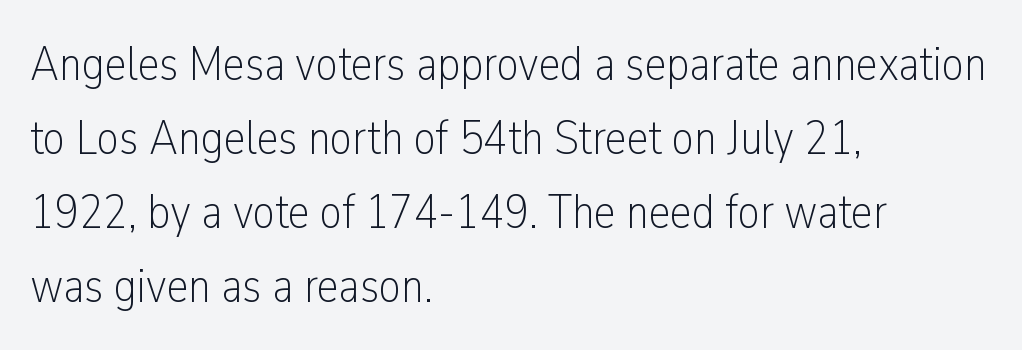
{"serif": "no", "italic": "no", "bold": "no", "weight": "light", "width": "condensed", "stroke_contrast": "low", "x_height": "medium", "monospaced": "no", "underline": "no", "align": "left", "line_spacing": "normal", "line_spacing_ratio": 1.51, "letter_spacing": "normal", "letter_spacing_em": 0.0, "glyph_px": 49}
